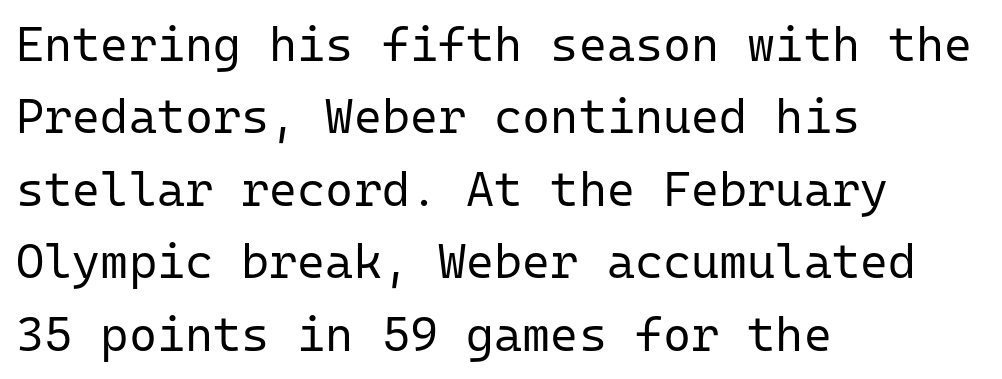
The designer went with a sans here, leaving each stem footless. The horizontal fit of the characters is conventional and even. In terms of leading, this rendering sits right in the middle. Rule under the text: the space is simply empty. Fixed-width glyphs throughout — classic coding-font behaviour. Casual observation: everything's shoved over to the left.
